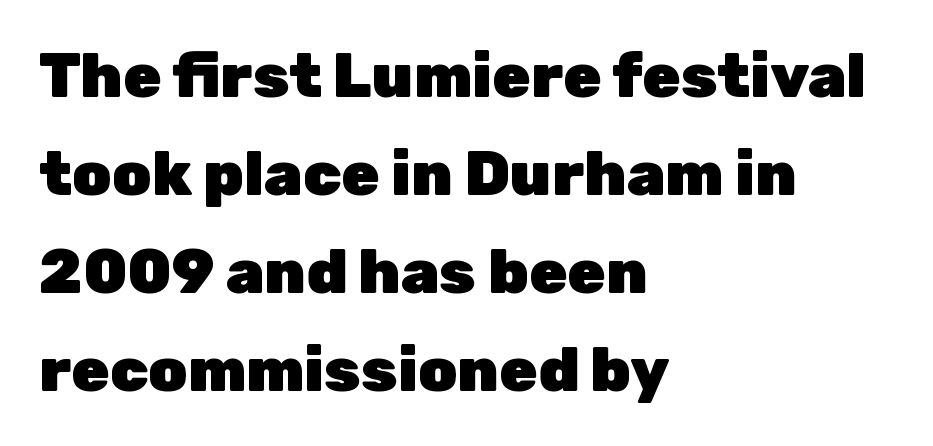
Q: Is the text bold? A: Yes.
Q: Is the text italic (slanted)? A: No, it is upright.
Q: Is the typeface a serif or a sans-serif typeface? A: Sans-serif.
Q: Is the text underlined? A: No.
Q: How is the paragraph aligned? A: Left-aligned.
Q: Is the spacing between letters normal or unusually wide? A: Normal.
Q: Is the spacing between lines tight, normal or loose? A: Normal.
Q: Width (condensed, normal, or wide)? A: Normal.
Q: Stroke contrast? A: Low.
Q: x-height? A: Medium.
Q: Monospaced? A: No.
